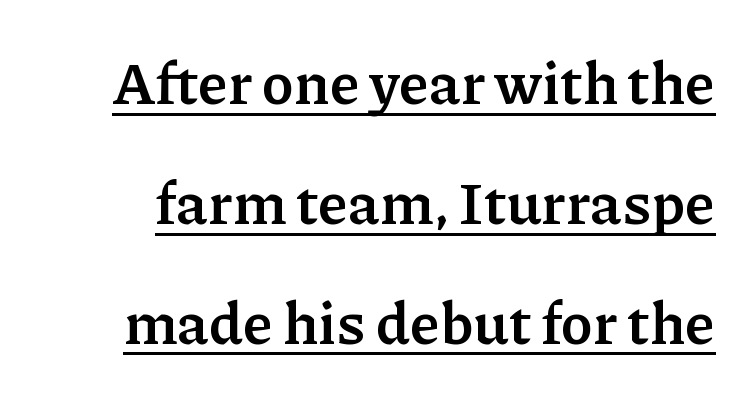
Posture: vertical. The words here are underlined. Pretty heavy lettering here — definitely bold. The space between consecutive lines is lavish.
